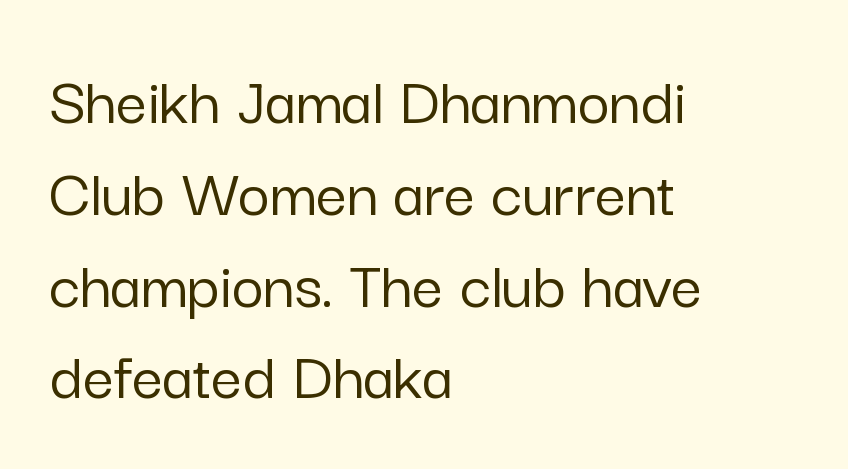
In terms of posture, this sample is upright. Each new line begins a customary step beneath the previous one. The rendering shows plain stroke endings on the letterforms — a sans-serif design. The letters advance in unequal steps, a hallmark of proportional type.
